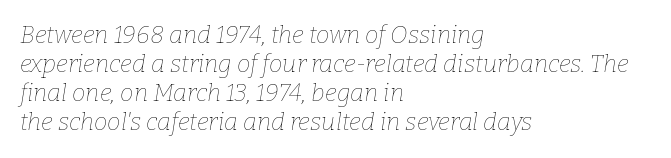
The image shows 24 px text type, italic (leaning right); set left-aligned, line spacing 1.21x, normal letter spacing, not underlined.
